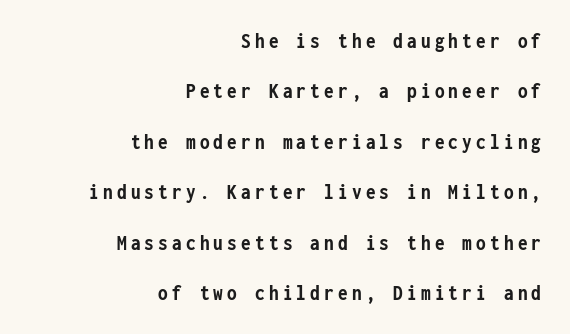
{"italic": "no", "bold": "yes", "underline": "no", "align": "right", "line_spacing": "loose", "line_spacing_ratio": 2.29, "glyph_px": 22}
